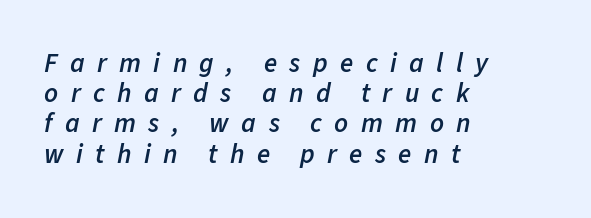
Q: Is the text bold? A: Semi-bold.
Q: Is the text italic (slanted)? A: Yes, it leans right by about 11 degrees.
Q: Is the text underlined? A: No.
Q: How is the paragraph aligned? A: Left-aligned.
Q: Is the spacing between letters normal or unusually wide? A: Unusually wide.
Q: Is the spacing between lines tight, normal or loose? A: Tight.
